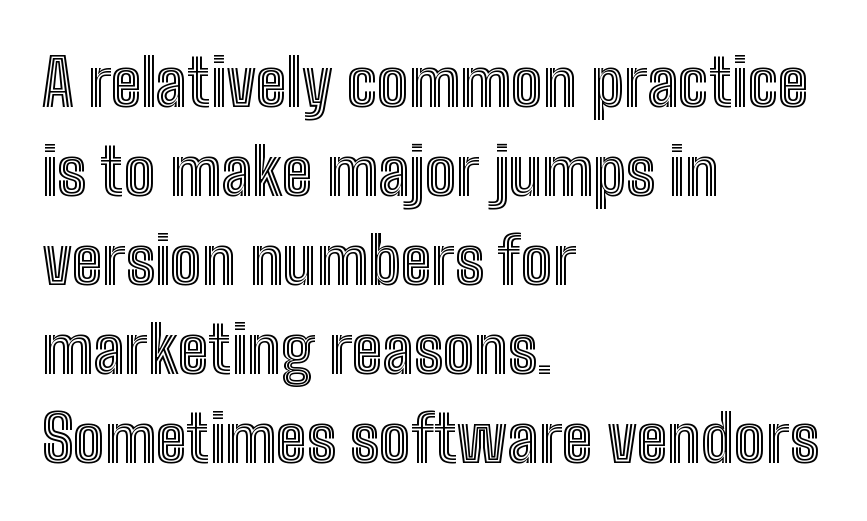
Q: Is the text italic (slanted)? A: No, it is upright.
Q: Is the text underlined? A: No.
Q: How is the paragraph aligned? A: Left-aligned.
Q: Is the spacing between letters normal or unusually wide? A: Normal.
Q: Is the spacing between lines tight, normal or loose? A: Normal.
Q: Width (condensed, normal, or wide)? A: Condensed.
Q: x-height? A: Medium.
Q: Monospaced? A: No.
